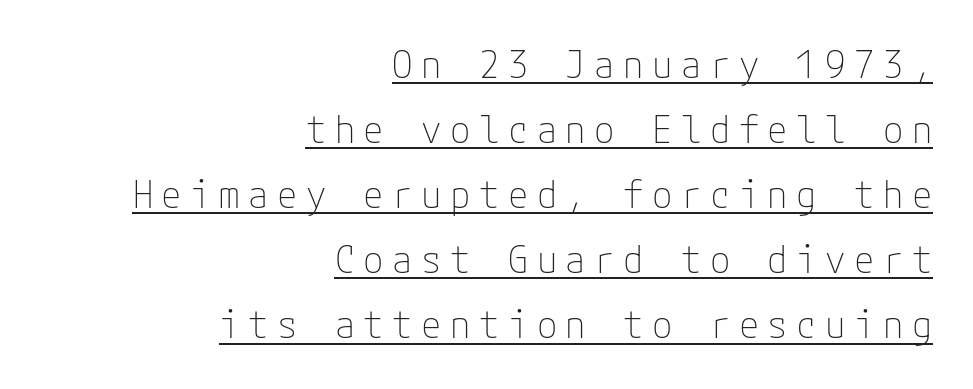
Substantial extra tracking has been applied to these lines. Descenders here cross a horizontal rule under the line. Font category for this specimen: sans-serif. Notice how the stems are strictly vertical — no italics here. The lines are quadded right. Stem width sits at or under what a default text font uses.
